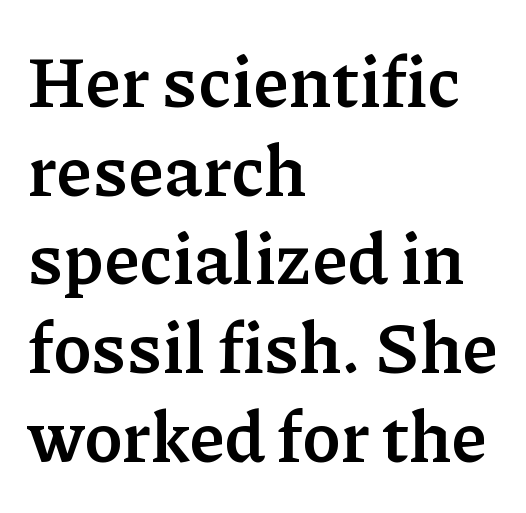
The image shows 71 px semibold serif type, upright; set left-aligned, normal line spacing (1.25x), normal letter spacing, not underlined; low stroke contrast and a medium x-height.
